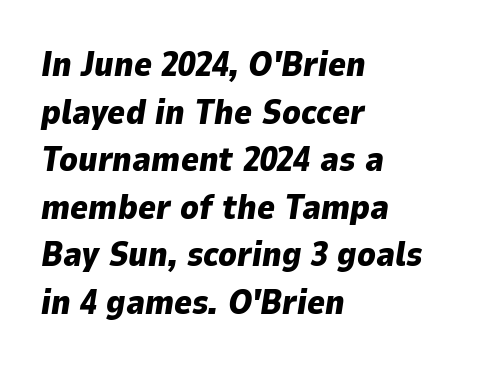
The image shows 34 px heavy type, italic (leaning right); set left-aligned, normal line spacing (1.4x), normal letter spacing, not underlined; low stroke contrast and a medium x-height.
